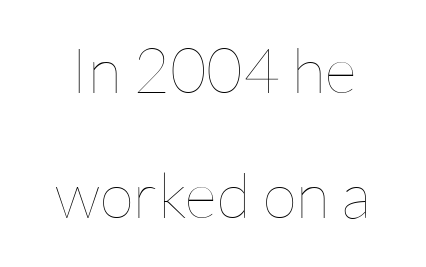
Q: Is the text bold? A: No.
Q: Is the text italic (slanted)? A: No, it is upright.
Q: Is the text underlined? A: No.
Q: Is the spacing between letters normal or unusually wide? A: Normal.
Q: Is the spacing between lines tight, normal or loose? A: Loose.
Q: Width (condensed, normal, or wide)? A: Normal.
Q: Stroke contrast? A: Low.
Q: x-height? A: Medium.
Q: Monospaced? A: No.
